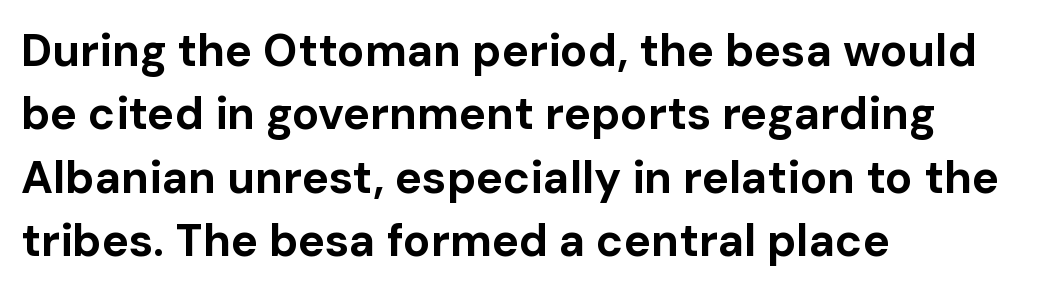
The image shows 45 px bold sans-serif type, upright; set left-aligned, normal line spacing (1.41x), normal letter spacing, not underlined; low stroke contrast and a medium x-height.
